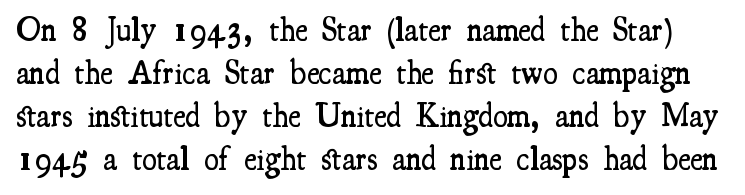
{"serif": "yes", "italic": "no", "bold": "semi", "weight": "semibold", "width": "condensed", "stroke_contrast": "medium", "x_height": "small", "monospaced": "no", "underline": "no", "line_spacing": "normal", "line_spacing_ratio": 1.3, "letter_spacing": "normal", "letter_spacing_em": 0.0, "glyph_px": 33}
